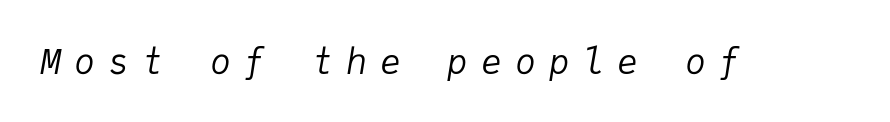
The image shows 35 px regular-weight type, italic (leaning right), monospaced; set unusually wide letter spacing (+0.37 em), not underlined; low stroke contrast and a medium x-height.
